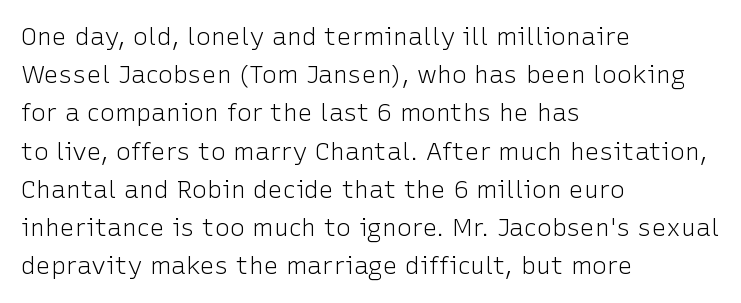
Q: Is the text bold? A: No.
Q: Is the text italic (slanted)? A: No, it is upright.
Q: Is the text underlined? A: No.
Q: How is the paragraph aligned? A: Left-aligned.
Q: Is the spacing between letters normal or unusually wide? A: Normal.
Q: Is the spacing between lines tight, normal or loose? A: Normal.
